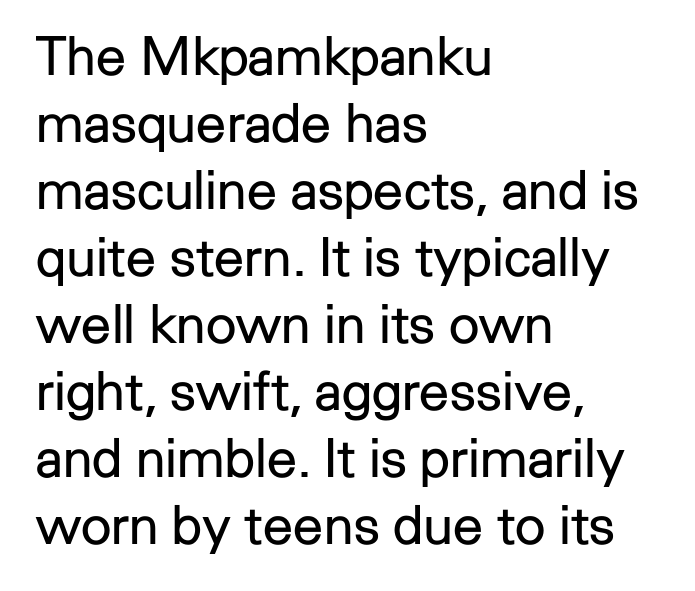
Q: Is the text bold? A: No.
Q: Is the text italic (slanted)? A: No, it is upright.
Q: Is the typeface a serif or a sans-serif typeface? A: Sans-serif.
Q: Is the text underlined? A: No.
Q: How is the paragraph aligned? A: Left-aligned.
Q: Is the spacing between letters normal or unusually wide? A: Normal.
Q: Width (condensed, normal, or wide)? A: Normal.
Q: Stroke contrast? A: Low.
Q: x-height? A: Medium.
Q: Monospaced? A: No.
